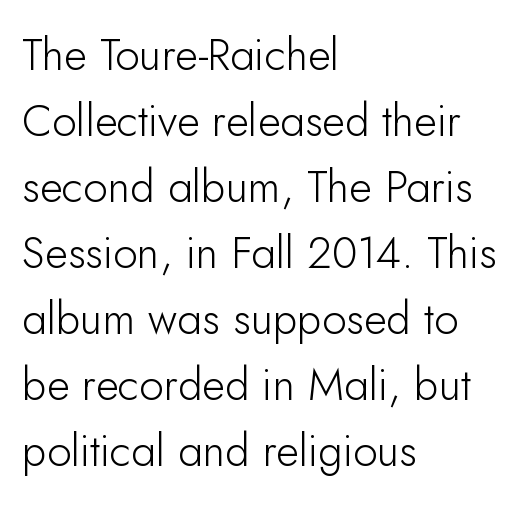
{"serif": "no", "italic": "no", "bold": "no", "weight": "light", "width": "normal", "stroke_contrast": "low", "x_height": "small", "monospaced": "no", "underline": "no", "align": "left", "line_spacing": "normal", "line_spacing_ratio": 1.5, "letter_spacing": "normal", "letter_spacing_em": 0.0, "glyph_px": 44}
